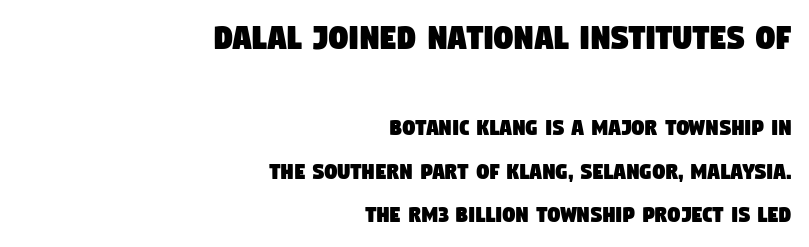
{"serif": "no", "width": "condensed", "stroke_contrast": "low", "x_height": "large", "monospaced": "no", "underline": "no", "align": "right", "line_spacing_ratio": 1.75, "letter_spacing": "normal", "letter_spacing_em": 0.0, "larger_block": "first", "size_ratio": 1.52, "glyph_px": 38}
